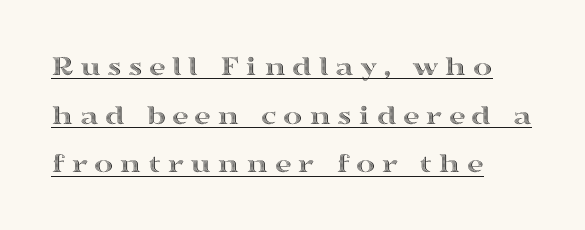
The block of text has a typical density, with ordinary space between rows. Posture: straight, roman, zero tilt. Does the copy run flush right? No — it runs flush left. Decoration check: the copy is underlined. The rendering inserts visible extra space after every character.
